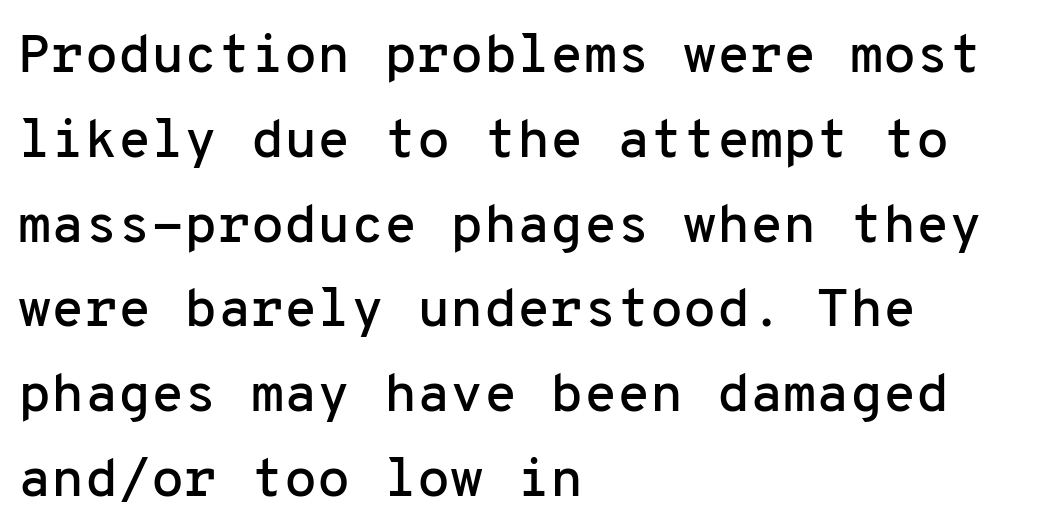
Q: Is the text italic (slanted)? A: No, it is upright.
Q: Is the typeface a serif or a sans-serif typeface? A: Sans-serif.
Q: Is the text underlined? A: No.
Q: How is the paragraph aligned? A: Left-aligned.
Q: Is the spacing between letters normal or unusually wide? A: Normal.
Q: Is the spacing between lines tight, normal or loose? A: Normal.
Q: Width (condensed, normal, or wide)? A: Normal.
Q: Stroke contrast? A: Low.
Q: x-height? A: Medium.
Q: Monospaced? A: Yes.
